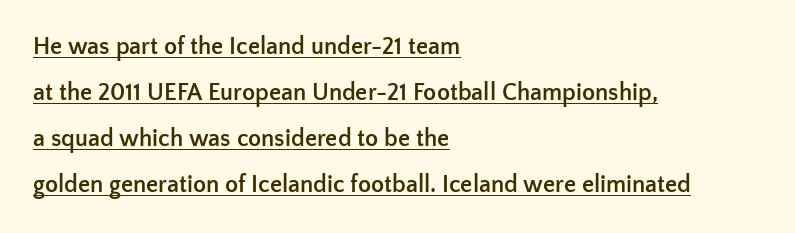
Q: Is the text bold? A: Yes.
Q: Is the text italic (slanted)? A: No, it is upright.
Q: Is the text underlined? A: Yes.
Q: How is the paragraph aligned? A: Left-aligned.
Q: Is the spacing between letters normal or unusually wide? A: Normal.
Q: Is the spacing between lines tight, normal or loose? A: Loose.
